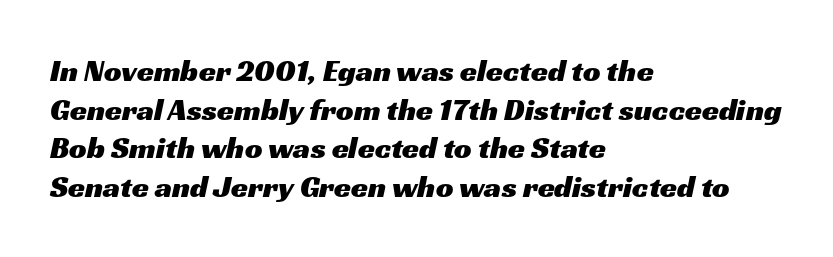
The image shows 31 px wide sans-serif type; set left-aligned, normal line spacing (1.25x), normal letter spacing, not underlined; medium stroke contrast and a medium x-height.
